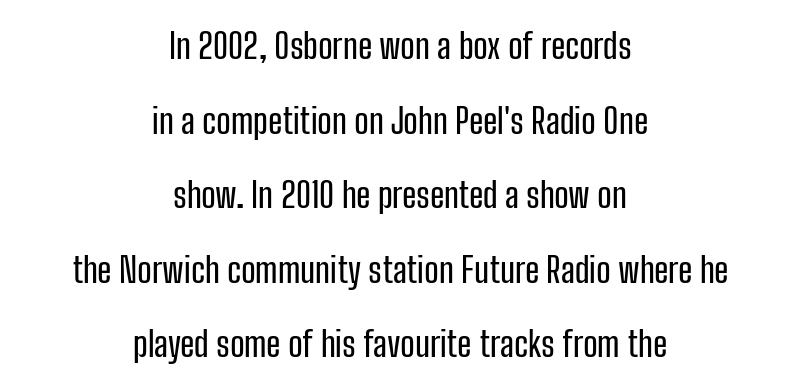
The image shows 35 px condensed sans-serif type, upright; set centered, loose line spacing (2.13x), normal letter spacing, not underlined; low stroke contrast and a medium x-height.
